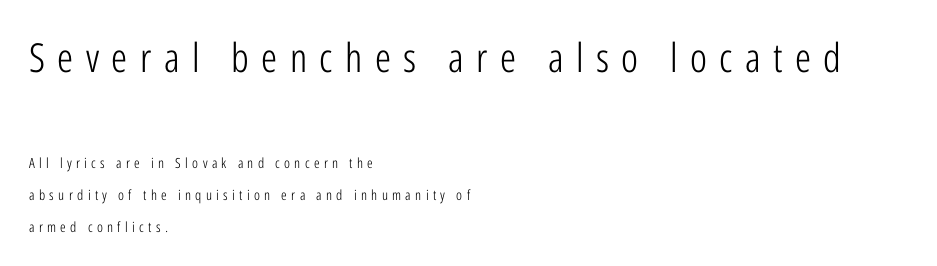
Q: Is the text bold? A: No.
Q: Is the text italic (slanted)? A: No, it is upright.
Q: Is the typeface a serif or a sans-serif typeface? A: Sans-serif.
Q: Is the text underlined? A: No.
Q: How is the paragraph aligned? A: Left-aligned.
Q: Is the spacing between letters normal or unusually wide? A: Unusually wide.
Q: Is the spacing between lines tight, normal or loose? A: Loose.
Q: Which block of text is set in a larger size, the first (top) or the second (bottom)? A: The first (top) one.
Q: Width (condensed, normal, or wide)? A: Condensed.
Q: Stroke contrast? A: Low.
Q: x-height? A: Medium.
Q: Monospaced? A: No.
